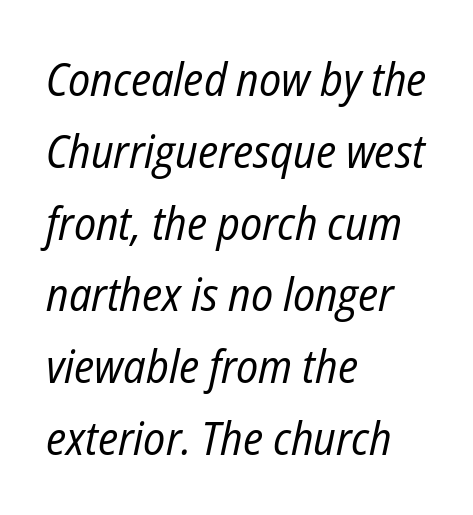
Q: Is the text bold? A: No.
Q: Is the text italic (slanted)? A: Yes, it leans right by about 12 degrees.
Q: Is the text underlined? A: No.
Q: How is the paragraph aligned? A: Left-aligned.
Q: Is the spacing between letters normal or unusually wide? A: Normal.
Q: Is the spacing between lines tight, normal or loose? A: Normal.
Q: Width (condensed, normal, or wide)? A: Condensed.
Q: Stroke contrast? A: Low.
Q: x-height? A: Medium.
Q: Monospaced? A: No.
